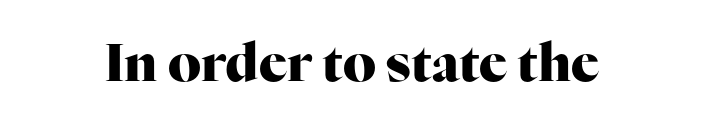
Letters rest on an invisible, unmarked baseline. The letters carry serifs — small finishing strokes at the ends of their stems. Students, this is bold: see how much ink each stroke carries. Tracking value appears to be zero — textbook default spacing. Italic? Not at all — the glyphs are vertical.
